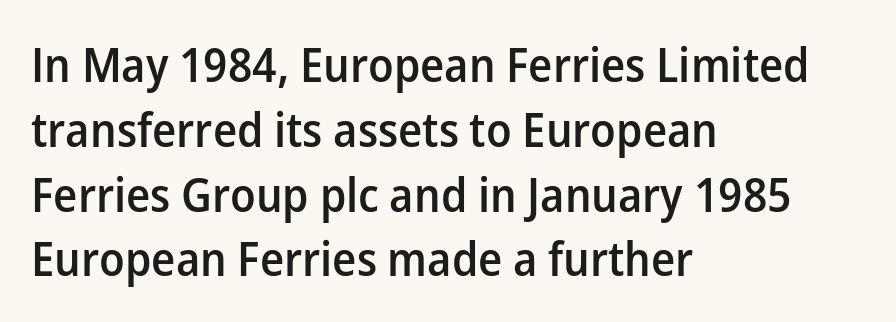
Q: Is the text bold? A: Semi-bold.
Q: Is the text italic (slanted)? A: No, it is upright.
Q: Is the typeface a serif or a sans-serif typeface? A: Sans-serif.
Q: Is the text underlined? A: No.
Q: How is the paragraph aligned? A: Left-aligned.
Q: Is the spacing between letters normal or unusually wide? A: Normal.
Q: Is the spacing between lines tight, normal or loose? A: Normal.
Q: Width (condensed, normal, or wide)? A: Normal.
Q: Stroke contrast? A: Low.
Q: x-height? A: Medium.
Q: Monospaced? A: No.
